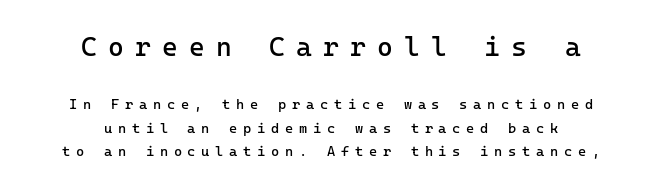
{"italic": "no", "bold": "no", "underline": "no", "align": "center", "line_spacing": "normal", "line_spacing_ratio": 1.66, "letter_spacing": "wide", "letter_spacing_em": 0.41, "larger_block": "first", "size_ratio": 1.93, "glyph_px": 27}
